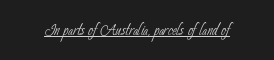
The image shows 21 px text type; set normal letter spacing, underlined.
